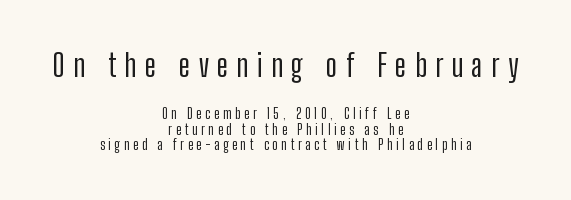
Q: Is the text italic (slanted)? A: No, it is upright.
Q: Is the typeface a serif or a sans-serif typeface? A: Sans-serif.
Q: Is the text underlined? A: No.
Q: How is the paragraph aligned? A: Centered.
Q: Is the spacing between letters normal or unusually wide? A: Unusually wide.
Q: Is the spacing between lines tight, normal or loose? A: Tight.
Q: Which block of text is set in a larger size, the first (top) or the second (bottom)? A: The first (top) one.
Q: Width (condensed, normal, or wide)? A: Condensed.
Q: Stroke contrast? A: Low.
Q: x-height? A: Medium.
Q: Monospaced? A: No.
